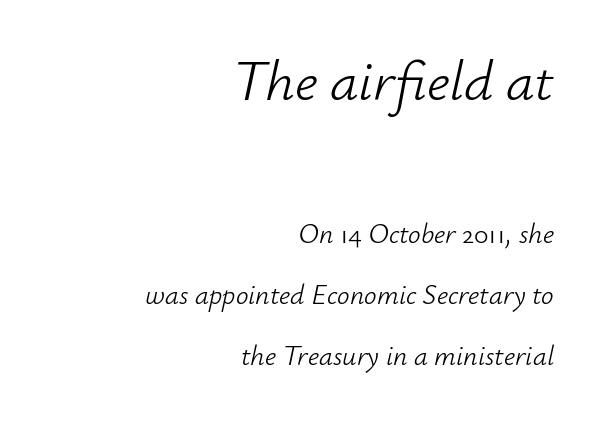
Q: Is the text bold? A: No.
Q: Is the text italic (slanted)? A: Yes, it leans right by about 12 degrees.
Q: Is the text underlined? A: No.
Q: How is the paragraph aligned? A: Right-aligned.
Q: Is the spacing between letters normal or unusually wide? A: Normal.
Q: Is the spacing between lines tight, normal or loose? A: Loose.
Q: Which block of text is set in a larger size, the first (top) or the second (bottom)? A: The first (top) one.
Q: Width (condensed, normal, or wide)? A: Normal.
Q: Stroke contrast? A: Low.
Q: x-height? A: Small.
Q: Monospaced? A: No.
